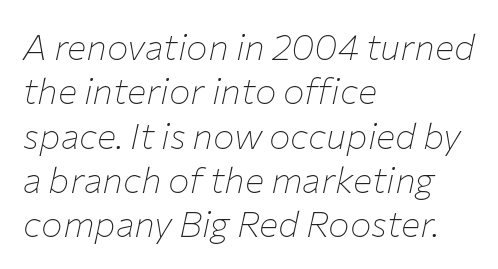
Q: Is the text bold? A: No.
Q: Is the text italic (slanted)? A: Yes, it leans right by about 12 degrees.
Q: Is the text underlined? A: No.
Q: How is the paragraph aligned? A: Left-aligned.
Q: Is the spacing between letters normal or unusually wide? A: Normal.
Q: Width (condensed, normal, or wide)? A: Normal.
Q: Stroke contrast? A: Low.
Q: x-height? A: Medium.
Q: Monospaced? A: No.
